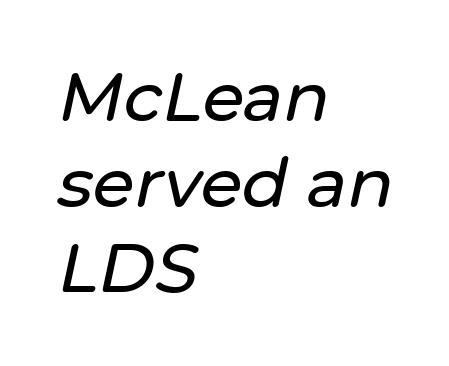
Q: Is the text italic (slanted)? A: Yes, it leans right by about 12 degrees.
Q: Is the text underlined? A: No.
Q: How is the paragraph aligned? A: Left-aligned.
Q: Is the spacing between letters normal or unusually wide? A: Normal.
Q: Is the spacing between lines tight, normal or loose? A: Normal.
Q: Width (condensed, normal, or wide)? A: Normal.
Q: Stroke contrast? A: Low.
Q: x-height? A: Medium.
Q: Monospaced? A: No.
